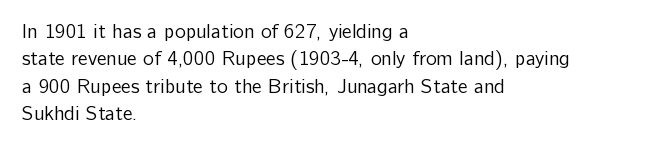
{"italic": "no", "bold": "no", "underline": "no", "align": "left", "line_spacing": "normal", "line_spacing_ratio": 1.37, "letter_spacing": "normal", "letter_spacing_em": 0.0, "glyph_px": 20}
